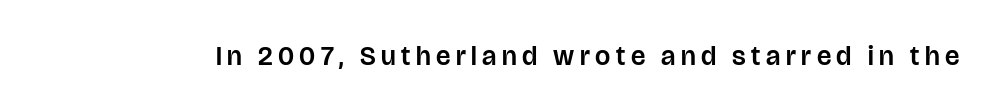
{"italic": "no", "underline": "no", "letter_spacing": "wide", "letter_spacing_em": 0.2, "glyph_px": 27}
